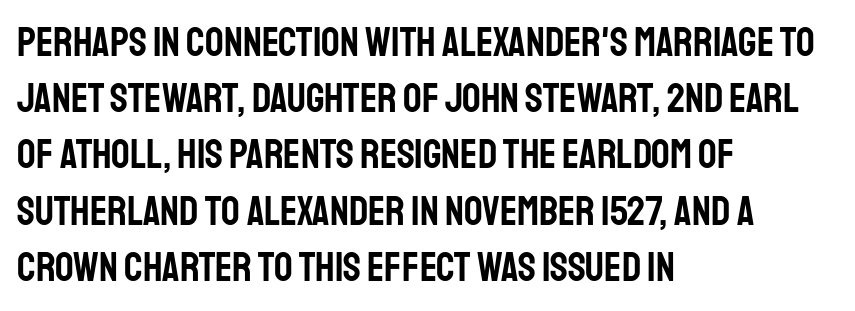
The image shows 41 px condensed sans-serif type, upright; set left-aligned, normal line spacing (1.37x), normal letter spacing, not underlined; low stroke contrast and a large x-height.
